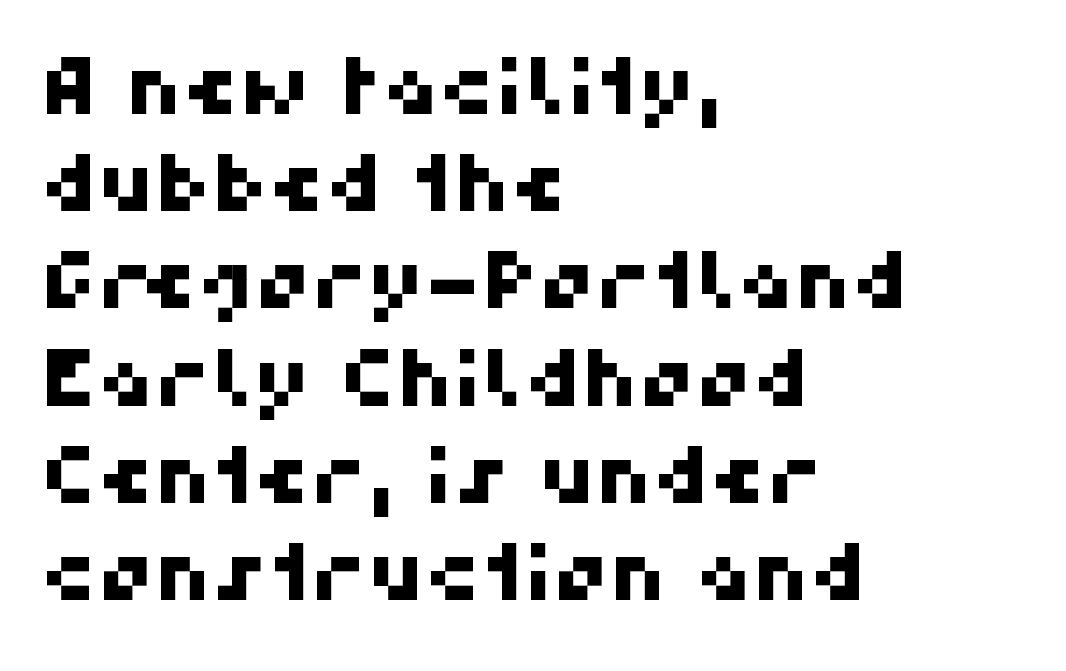
The image shows 79 px sans-serif type; set left-aligned, line spacing 1.23x, normal letter spacing, not underlined; high stroke contrast and a medium x-height.
